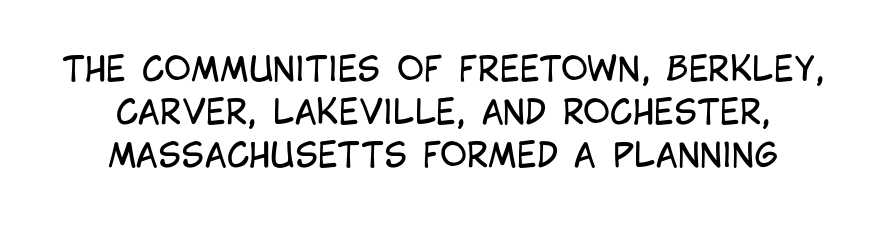
Q: Is the text bold? A: No.
Q: Is the text italic (slanted)? A: No, it is upright.
Q: Is the typeface a serif or a sans-serif typeface? A: Sans-serif.
Q: Is the text underlined? A: No.
Q: Is the spacing between letters normal or unusually wide? A: Normal.
Q: Is the spacing between lines tight, normal or loose? A: Normal.
Q: Width (condensed, normal, or wide)? A: Condensed.
Q: Stroke contrast? A: Low.
Q: x-height? A: Large.
Q: Monospaced? A: No.
